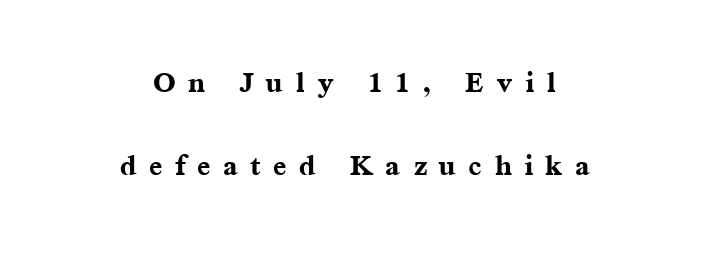
Q: Is the text bold? A: Yes.
Q: Is the text italic (slanted)? A: No, it is upright.
Q: Is the typeface a serif or a sans-serif typeface? A: Serif.
Q: Is the text underlined? A: No.
Q: How is the paragraph aligned? A: Centered.
Q: Is the spacing between letters normal or unusually wide? A: Unusually wide.
Q: Is the spacing between lines tight, normal or loose? A: Loose.
Q: Width (condensed, normal, or wide)? A: Normal.
Q: Stroke contrast? A: Medium.
Q: x-height? A: Medium.
Q: Monospaced? A: No.
